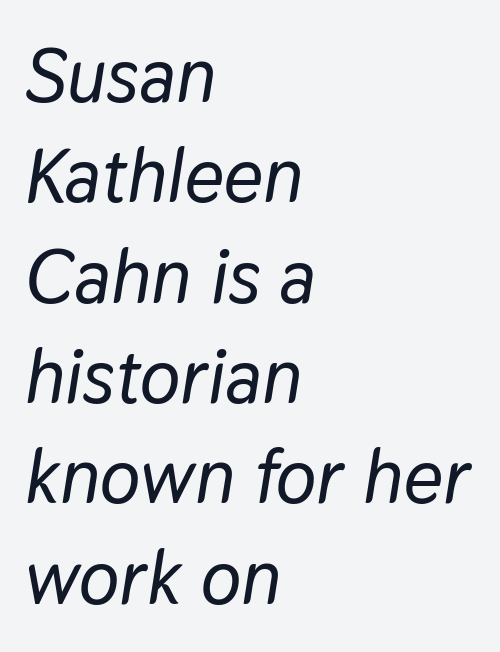
{"italic": "yes", "lean": "right", "slant_degrees": 9, "width": "normal", "stroke_contrast": "low", "x_height": "medium", "monospaced": "no", "underline": "no", "align": "left", "line_spacing": "normal", "line_spacing_ratio": 1.32, "letter_spacing": "normal", "letter_spacing_em": 0.0, "glyph_px": 76}
